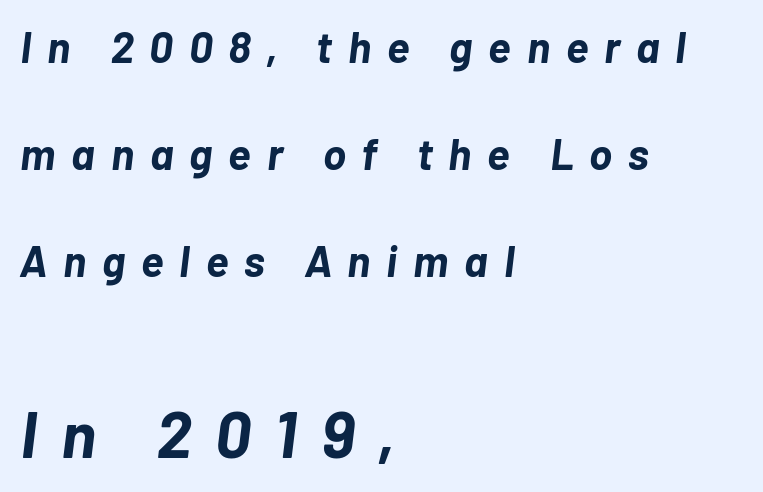
Q: Is the text bold? A: Yes.
Q: Is the text italic (slanted)? A: Yes, it leans right by about 7 degrees.
Q: Is the text underlined? A: No.
Q: How is the paragraph aligned? A: Left-aligned.
Q: Is the spacing between letters normal or unusually wide? A: Unusually wide.
Q: Is the spacing between lines tight, normal or loose? A: Loose.
Q: Which block of text is set in a larger size, the first (top) or the second (bottom)? A: The second (bottom) one.
Q: Width (condensed, normal, or wide)? A: Normal.
Q: Stroke contrast? A: Low.
Q: x-height? A: Medium.
Q: Monospaced? A: No.
